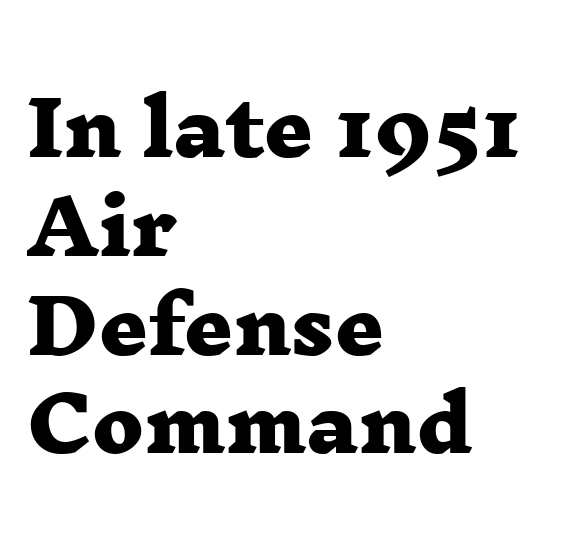
Q: Is the text bold? A: Yes.
Q: Is the typeface a serif or a sans-serif typeface? A: Serif.
Q: Is the text underlined? A: No.
Q: How is the paragraph aligned? A: Left-aligned.
Q: Is the spacing between letters normal or unusually wide? A: Normal.
Q: Is the spacing between lines tight, normal or loose? A: Normal.
Q: Width (condensed, normal, or wide)? A: Wide.
Q: Stroke contrast? A: Low.
Q: x-height? A: Medium.
Q: Monospaced? A: No.
